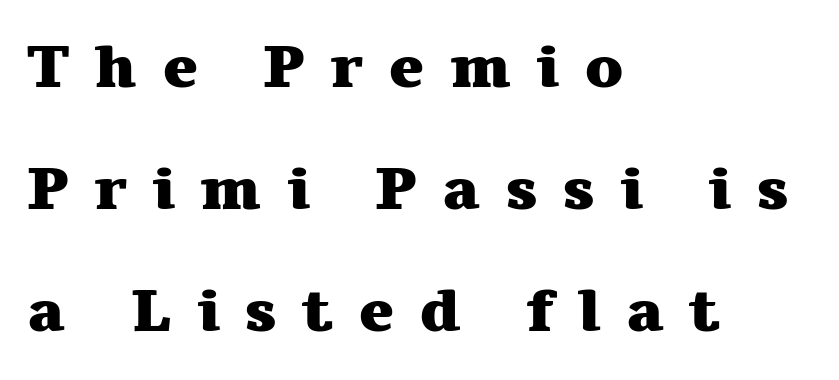
This is serif lettering, the kind often seen in printed books. Typographic density is high because the face is bold. Teacher's note: observe the even left margin — that is flush-left alignment. How would I describe the line gaps? Wide and relaxed. Letter spacing: wide. Italic: no, the glyphs are upright roman.
